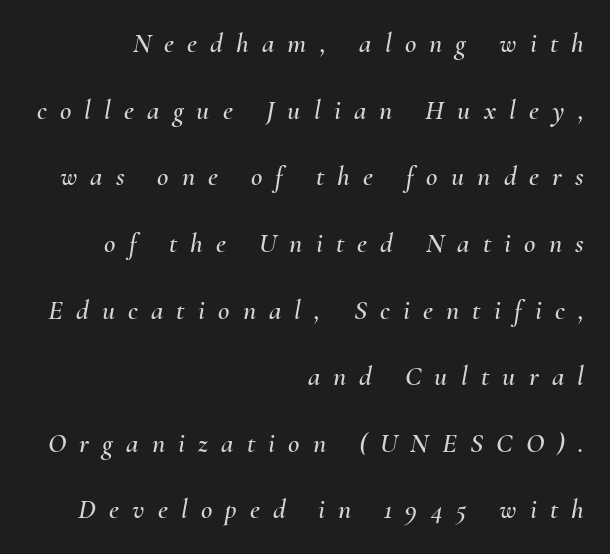
You can tell it's italic because the verticals aren't actually vertical. The passage shown is typed in a proportional face where columns would drift. Line ends are locked; line starts wander. The lines are spread far apart with generous leading. Nobody drew a line under any word here.
